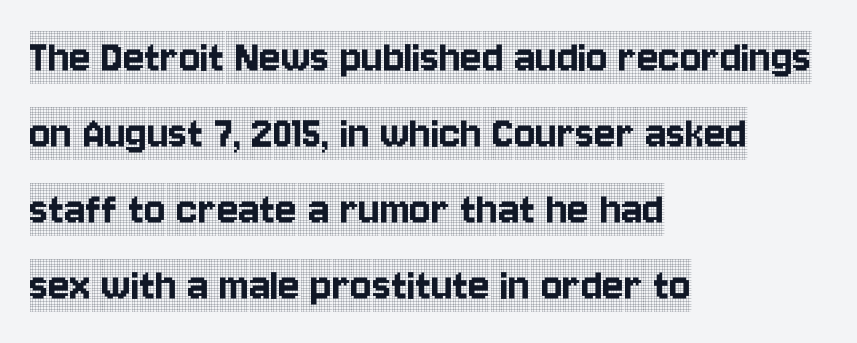
The text block is weighted toward the left margin, trailing off unevenly rightward. Characters follow at the spacing the type designer built in. Baseline-to-baseline distance is the conventional proportion of letter height. Words float on clear page, feet unadorned. These lines are composed in type with serifs.
